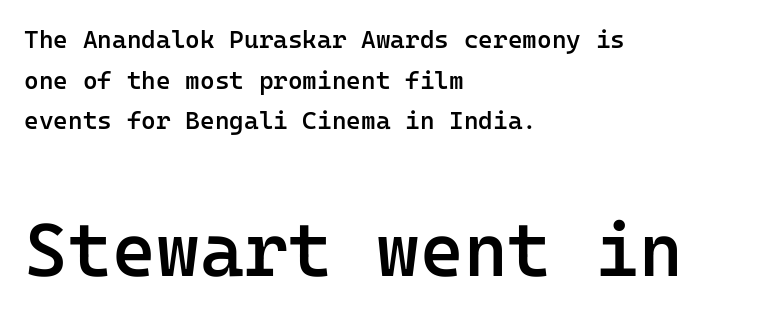
The image shows 75 px semibold sans-serif type, upright, monospaced; set left-aligned, normal line spacing (1.63x), normal letter spacing, not underlined; the second (bottom) block is 3.0x larger; low stroke contrast and a medium x-height.
